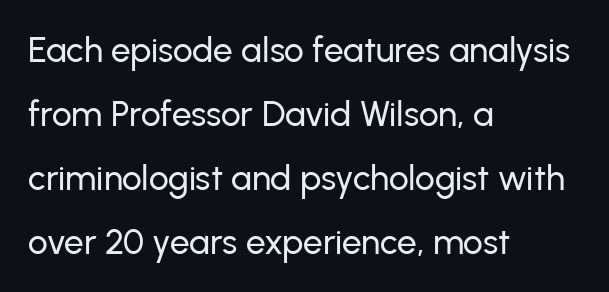
{"serif": "no", "italic": "no", "width": "normal", "stroke_contrast": "low", "x_height": "medium", "monospaced": "no", "underline": "no", "align": "left", "line_spacing_ratio": 1.83, "letter_spacing": "normal", "letter_spacing_em": 0.0, "glyph_px": 35}
